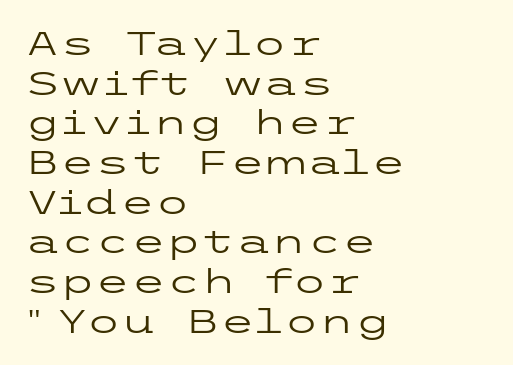
{"serif": "no", "italic": "no", "bold": "no", "weight": "regular", "width": "wide", "stroke_contrast": "low", "x_height": "medium", "underline": "no", "align": "left", "line_spacing_ratio": 1.24, "letter_spacing": "normal", "letter_spacing_em": 0.0, "glyph_px": 32}
